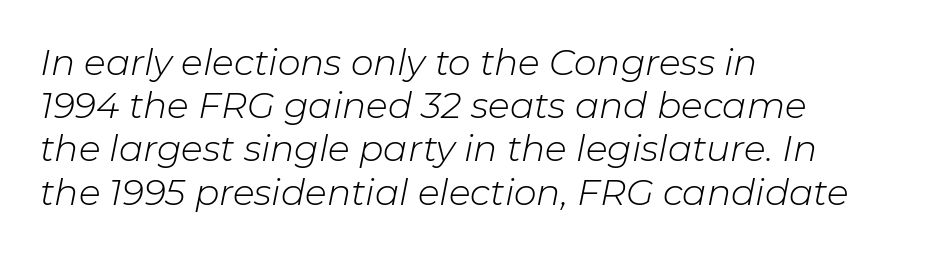
Q: Is the text bold? A: No.
Q: Is the text italic (slanted)? A: Yes, it leans right by about 11 degrees.
Q: Is the text underlined? A: No.
Q: How is the paragraph aligned? A: Left-aligned.
Q: Is the spacing between letters normal or unusually wide? A: Normal.
Q: Width (condensed, normal, or wide)? A: Normal.
Q: Stroke contrast? A: Low.
Q: x-height? A: Medium.
Q: Monospaced? A: No.
